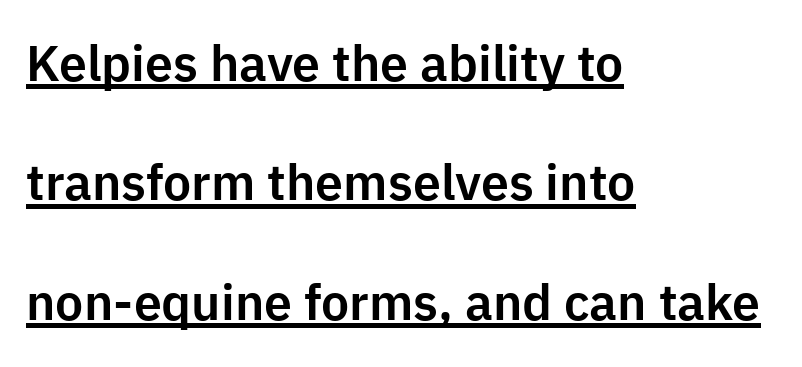
{"serif": "no", "italic": "no", "width": "normal", "stroke_contrast": "low", "x_height": "medium", "monospaced": "no", "underline": "yes", "align": "left", "line_spacing": "loose", "line_spacing_ratio": 2.39, "letter_spacing": "normal", "letter_spacing_em": 0.0, "glyph_px": 50}
